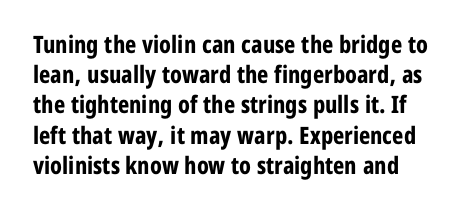
{"italic": "no", "bold": "yes", "underline": "no", "line_spacing": "normal", "line_spacing_ratio": 1.26, "letter_spacing": "normal", "letter_spacing_em": 0.0, "glyph_px": 24}
